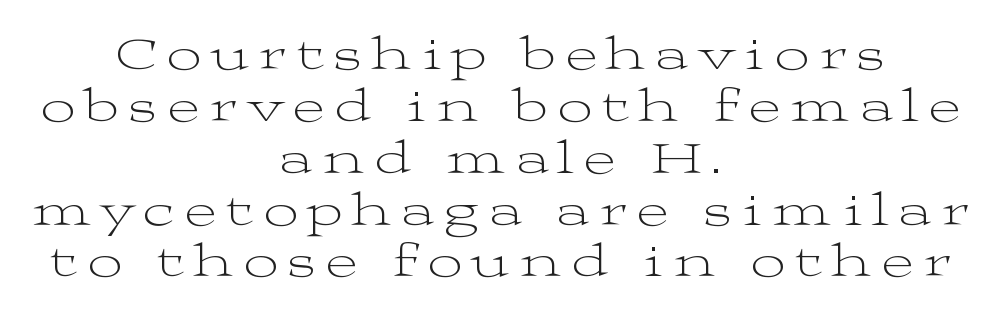
{"serif": "yes", "italic": "no", "bold": "no", "weight": "light", "width": "wide", "stroke_contrast": "medium", "x_height": "medium", "monospaced": "no", "underline": "no", "align": "center", "line_spacing": "tight", "line_spacing_ratio": 1.08, "letter_spacing": "wide", "letter_spacing_em": 0.22, "glyph_px": 48}
